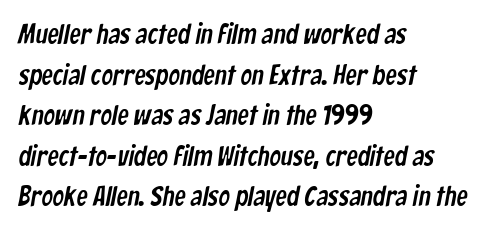
Q: Is the typeface a serif or a sans-serif typeface? A: Sans-serif.
Q: Is the text underlined? A: No.
Q: How is the paragraph aligned? A: Left-aligned.
Q: Is the spacing between letters normal or unusually wide? A: Normal.
Q: Is the spacing between lines tight, normal or loose? A: Normal.
Q: Width (condensed, normal, or wide)? A: Condensed.
Q: Stroke contrast? A: Low.
Q: x-height? A: Medium.
Q: Monospaced? A: No.
